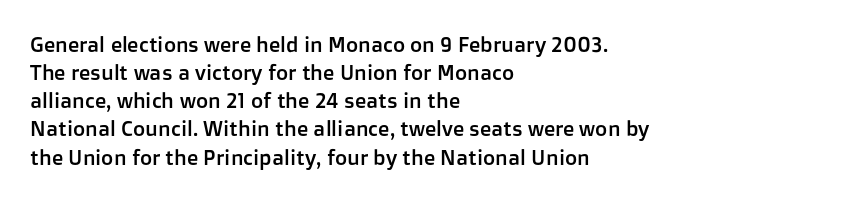
{"italic": "no", "underline": "no", "align": "left", "line_spacing": "normal", "line_spacing_ratio": 1.34, "letter_spacing": "normal", "letter_spacing_em": 0.0, "glyph_px": 21}
